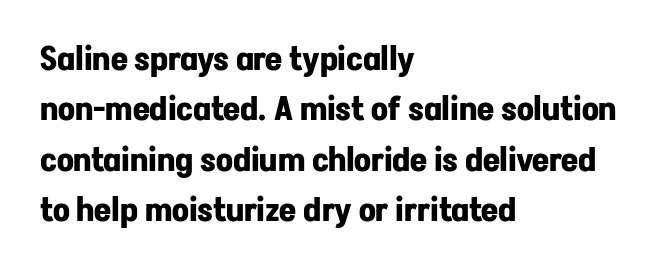
{"serif": "no", "italic": "no", "bold": "yes", "weight": "bold", "width": "normal", "stroke_contrast": "low", "x_height": "medium", "monospaced": "no", "underline": "no", "align": "left", "line_spacing": "normal", "line_spacing_ratio": 1.53, "letter_spacing": "normal", "letter_spacing_em": 0.0, "glyph_px": 33}
